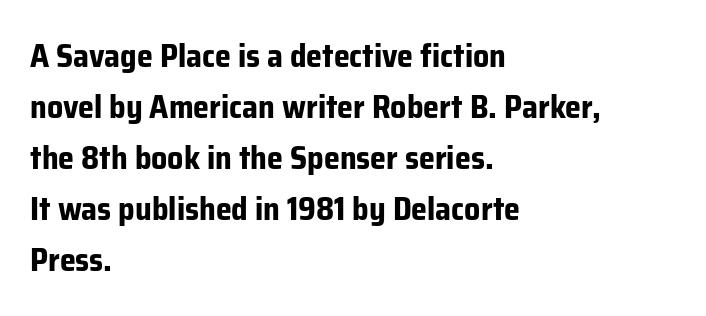
Each new line begins a customary step beneath the previous one. Serifs: no, the terminals of the letterforms are clean. Character widths vary here, with narrow letters taking less room than wide ones. Italic? Not at all — the glyphs are vertical.
